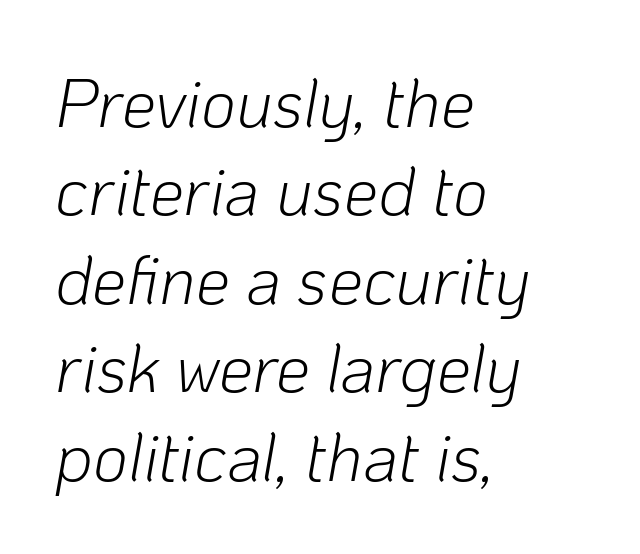
The image shows 68 px light type, italic (leaning right); set left-aligned, normal line spacing (1.3x), normal letter spacing, not underlined; low stroke contrast and a medium x-height.
